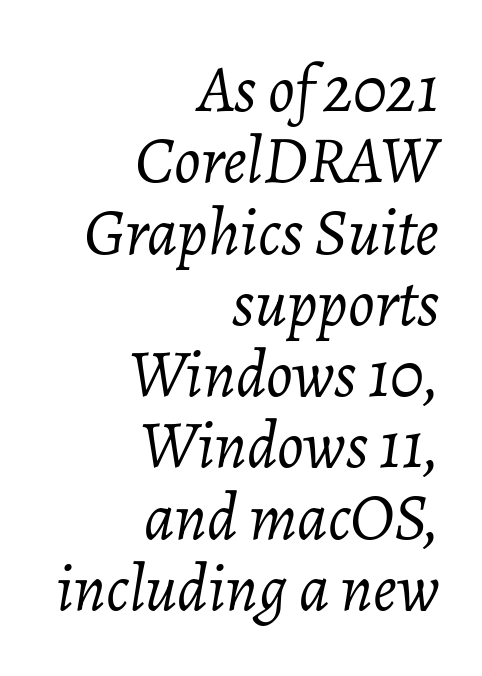
Q: Is the text bold? A: No.
Q: Is the text italic (slanted)? A: Yes, it leans right by about 7 degrees.
Q: Is the text underlined? A: No.
Q: How is the paragraph aligned? A: Right-aligned.
Q: Is the spacing between letters normal or unusually wide? A: Normal.
Q: Is the spacing between lines tight, normal or loose? A: Tight.
Q: Width (condensed, normal, or wide)? A: Normal.
Q: Stroke contrast? A: Low.
Q: x-height? A: Medium.
Q: Monospaced? A: No.
